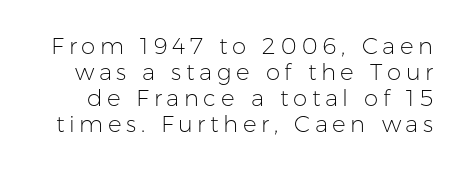
The image shows 23 px text type, upright; set tight line spacing (1.13x), unusually wide letter spacing (+0.2 em), not underlined.
